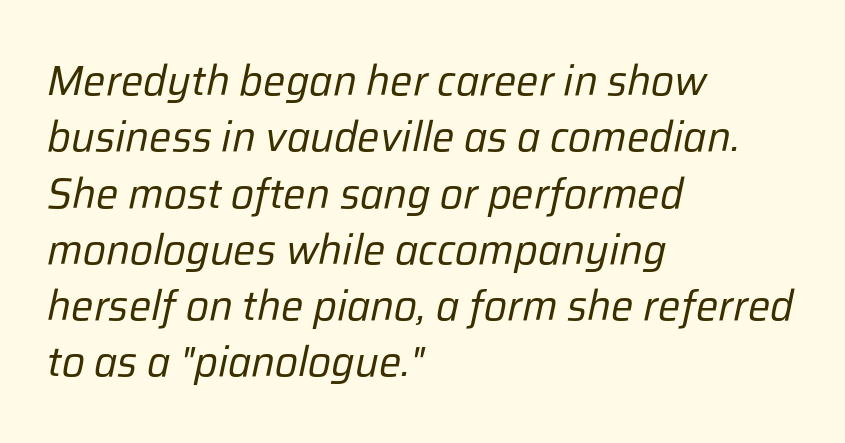
This sample has the flowing, uneven cadence of proportional lettering. Students, observe: this is what conventionally led text looks like. Is the block centered? No — it sits flush against the left margin. Does the lettering tilt? It does — this is italic.
